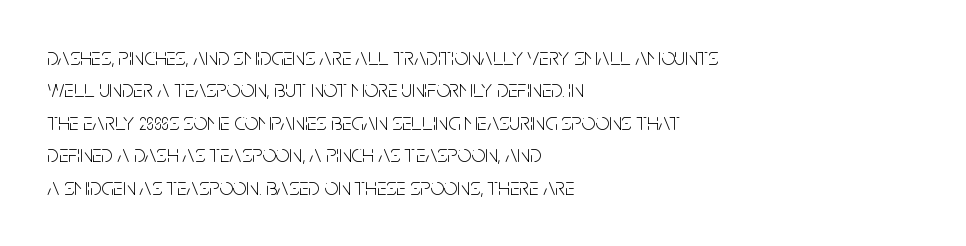
Q: Is the text bold? A: No.
Q: Is the text italic (slanted)? A: No, it is upright.
Q: Is the text underlined? A: No.
Q: How is the paragraph aligned? A: Left-aligned.
Q: Is the spacing between letters normal or unusually wide? A: Normal.
Q: Is the spacing between lines tight, normal or loose? A: Normal.
